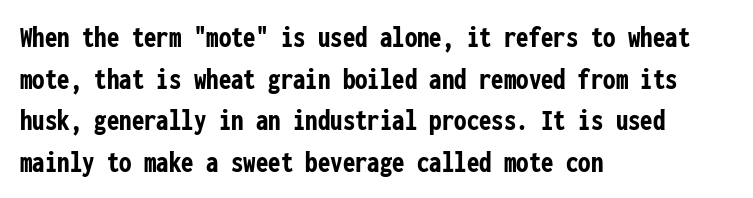
{"serif": "no", "italic": "no", "bold": "yes", "weight": "semibold", "width": "condensed", "stroke_contrast": "low", "x_height": "medium", "monospaced": "yes", "underline": "no", "align": "left", "line_spacing": "normal", "line_spacing_ratio": 1.34, "letter_spacing": "normal", "letter_spacing_em": 0.0, "glyph_px": 31}
